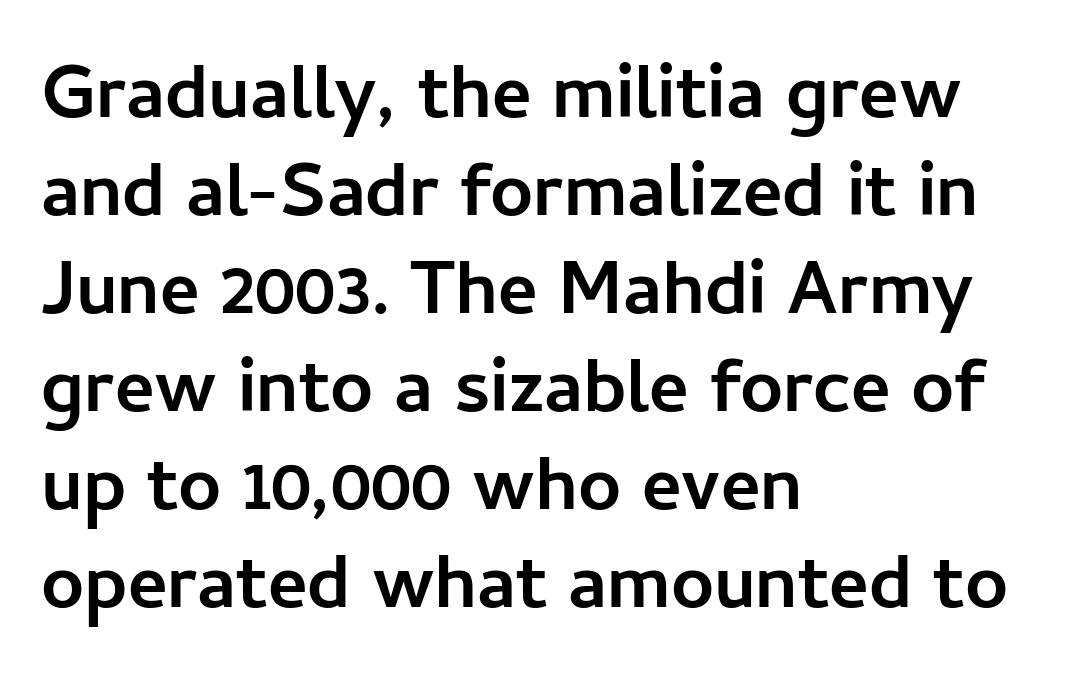
Typeset ragged right — the left edge is the straight one. Is this a fixed-width face? No — the glyphs have proportional, varying widths. Are there feet on the stems? There aren't — it's a sans. Here the glyphs are tracked normally, forming tight word shapes.
